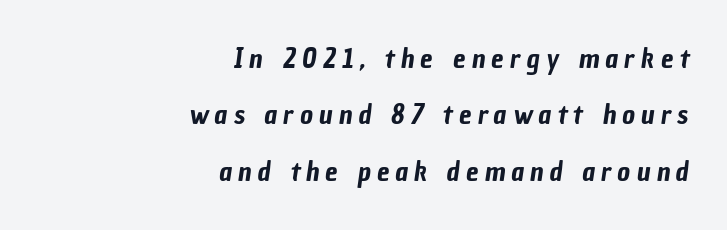
{"serif": "no", "width": "condensed", "stroke_contrast": "low", "x_height": "medium", "monospaced": "no", "underline": "no", "align": "right", "line_spacing": "loose", "line_spacing_ratio": 2.01, "letter_spacing": "wide", "letter_spacing_em": 0.22, "glyph_px": 28}
